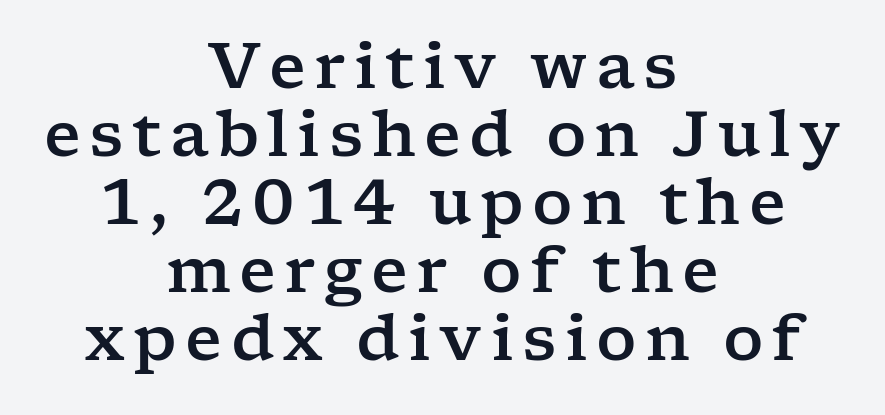
The image shows 63 px wide serif type, upright; set centered, tight line spacing (1.08x), not underlined; low stroke contrast and a medium x-height.
